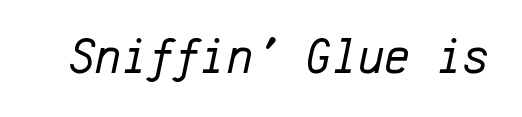
Q: Is the text bold? A: No.
Q: Is the text italic (slanted)? A: Yes, it leans right by about 12 degrees.
Q: Is the text underlined? A: No.
Q: Is the spacing between letters normal or unusually wide? A: Normal.
Q: Width (condensed, normal, or wide)? A: Normal.
Q: Stroke contrast? A: Low.
Q: x-height? A: Medium.
Q: Monospaced? A: Yes.
